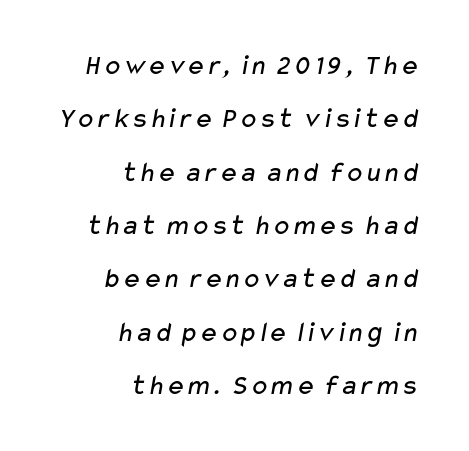
Is this a sans? Yes — the strokes have no serifs. Teacher's note: observe the even right margin — that is flush-right alignment. Is the letter spacing exaggerated? No — it looks like the ordinary default. The specimen omits any rule beneath the text block's lines. The face used here is proportionally spaced, like ordinary book or web type. A light-to-regular cut is what we see here.
